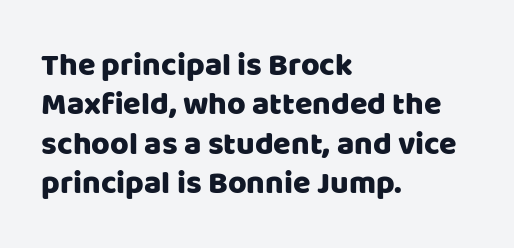
The image shows 32 px sans-serif type, upright; set left-aligned, line spacing 1.23x, normal letter spacing, not underlined; low stroke contrast and a large x-height.
